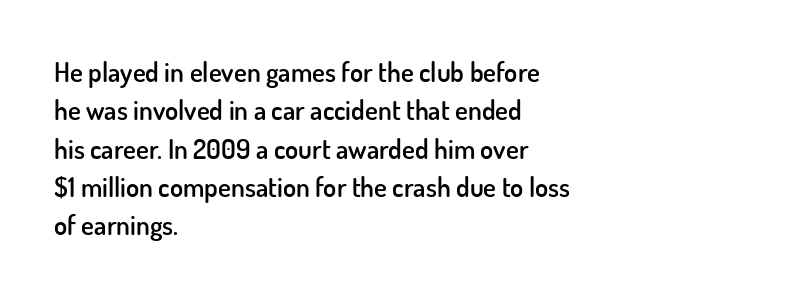
The lines in this sample share a left origin and differ only in where they stop. Does the leading feel generous? No, just average. Bare-footed words on every line. These lines were composed using upright roman letters.
